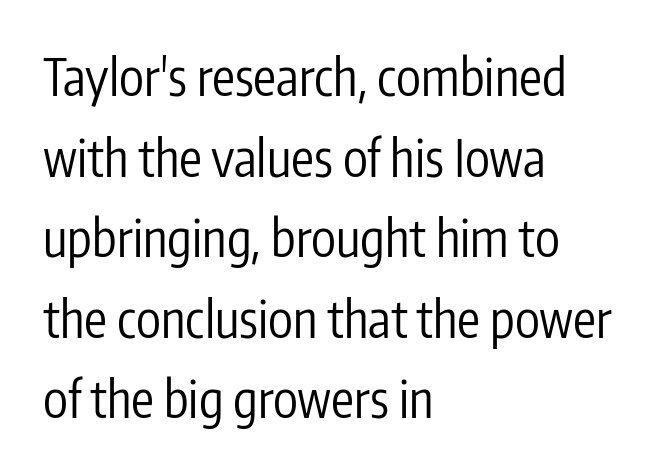
{"serif": "no", "italic": "no", "bold": "no", "weight": "regular", "width": "condensed", "stroke_contrast": "low", "x_height": "medium", "monospaced": "no", "underline": "no", "align": "left", "line_spacing": "normal", "line_spacing_ratio": 1.58, "letter_spacing": "normal", "letter_spacing_em": 0.0, "glyph_px": 51}
